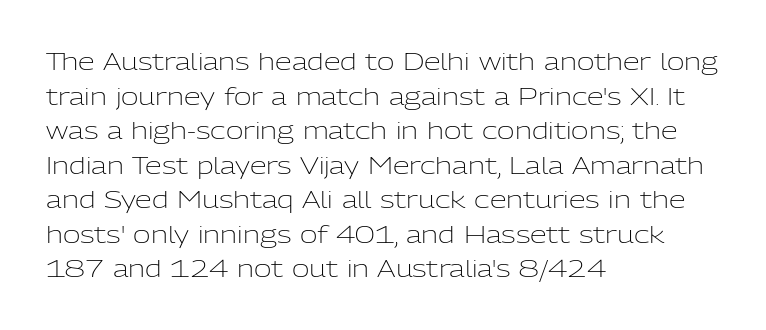
{"italic": "no", "bold": "no", "underline": "no", "align": "left", "line_spacing": "normal", "line_spacing_ratio": 1.44, "letter_spacing": "normal", "letter_spacing_em": 0.0, "glyph_px": 24}
